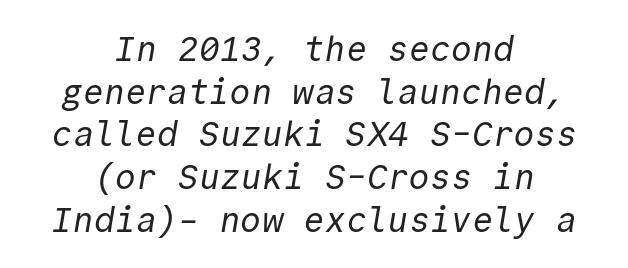
{"serif": "no", "bold": "no", "weight": "regular", "width": "normal", "x_height": "medium", "monospaced": "yes", "underline": "no", "align": "center", "line_spacing_ratio": 1.22, "letter_spacing": "normal", "letter_spacing_em": 0.0, "glyph_px": 35}
